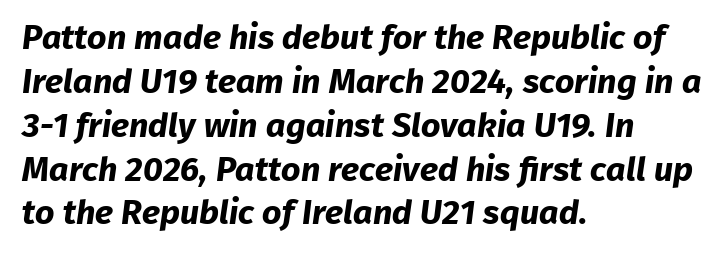
The glyphs in this specimen are sans serif. Regular leading. These lines stack with their left ends in a neat column. A typesetter would call this proportional, since set widths differ per character.
